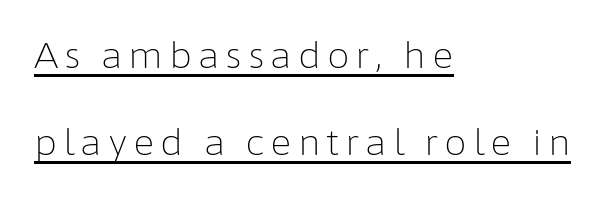
Q: Is the text bold? A: No.
Q: Is the text italic (slanted)? A: No, it is upright.
Q: Is the typeface a serif or a sans-serif typeface? A: Sans-serif.
Q: Is the text underlined? A: Yes.
Q: How is the paragraph aligned? A: Left-aligned.
Q: Is the spacing between lines tight, normal or loose? A: Loose.
Q: Width (condensed, normal, or wide)? A: Normal.
Q: Stroke contrast? A: Low.
Q: x-height? A: Medium.
Q: Monospaced? A: No.
